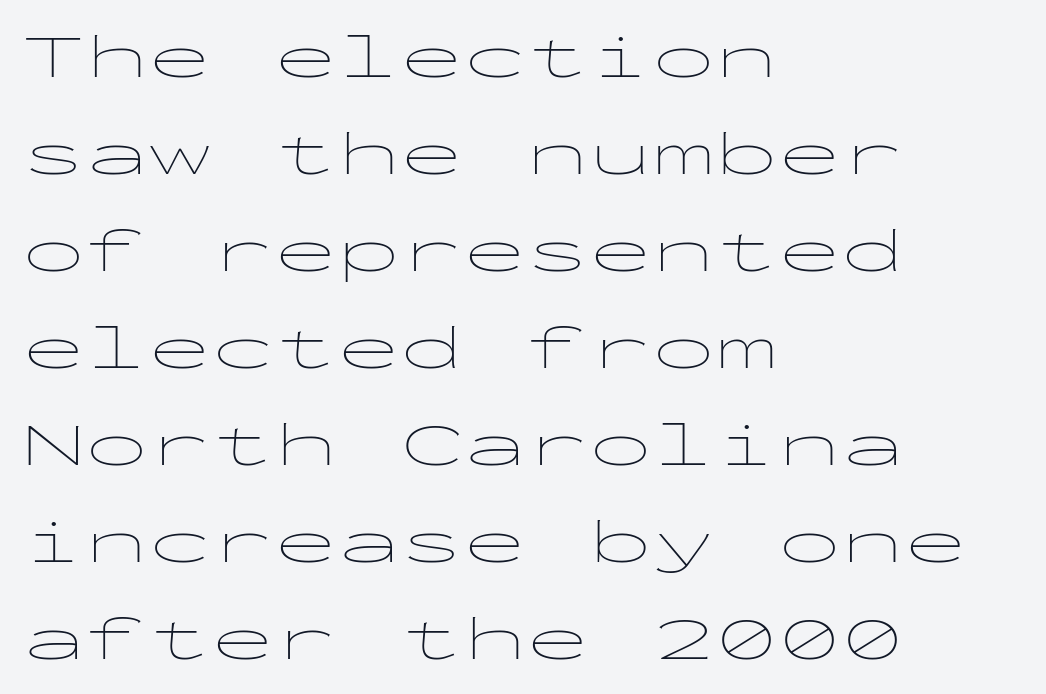
{"serif": "no", "italic": "no", "bold": "no", "weight": "thin", "width": "wide", "stroke_contrast": "low", "x_height": "medium", "monospaced": "yes", "underline": "no", "align": "left", "line_spacing": "normal", "line_spacing_ratio": 1.54, "letter_spacing": "normal", "letter_spacing_em": 0.0, "glyph_px": 63}
